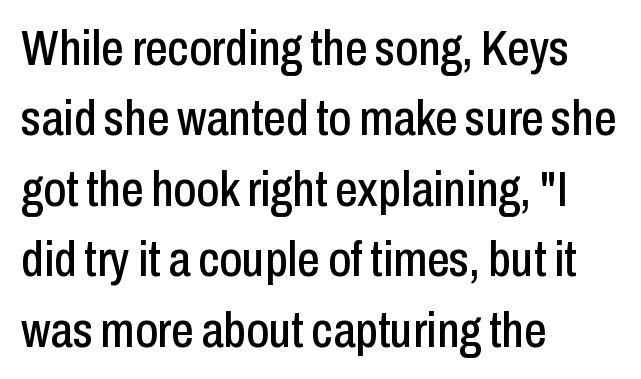
The image shows 50 px condensed sans-serif type, upright; set left-aligned, normal line spacing (1.41x), normal letter spacing, not underlined; low stroke contrast and a medium x-height.
